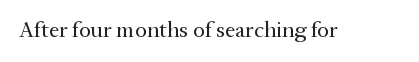
The image shows 23 px text type, upright; set normal letter spacing, not underlined.
